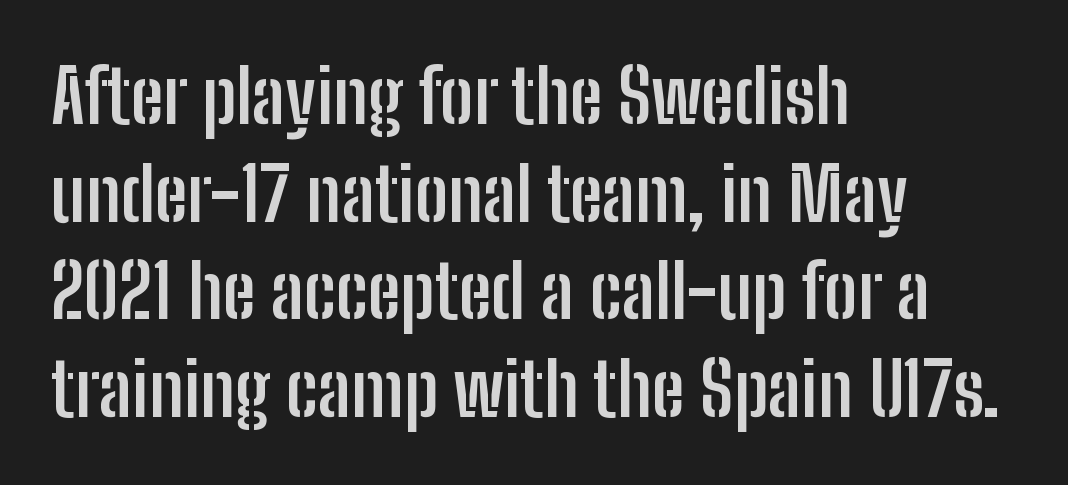
Caption: bold face, heavy strokes. Letters rest on an invisible, unmarked baseline. The rag falls on the right side of this text block. Regular leading. Looks like regular typesetting: each glyph gets only the width it needs.
